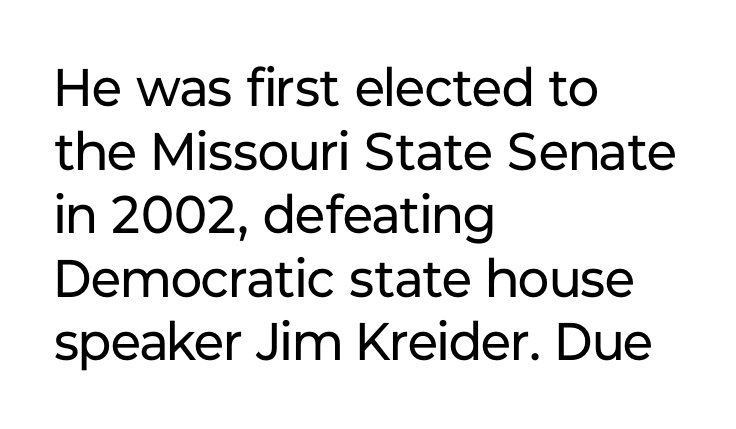
{"serif": "no", "italic": "no", "bold": "no", "weight": "regular", "width": "normal", "stroke_contrast": "low", "x_height": "medium", "monospaced": "no", "underline": "no", "align": "left", "line_spacing_ratio": 1.2, "letter_spacing": "normal", "letter_spacing_em": 0.0, "glyph_px": 53}
